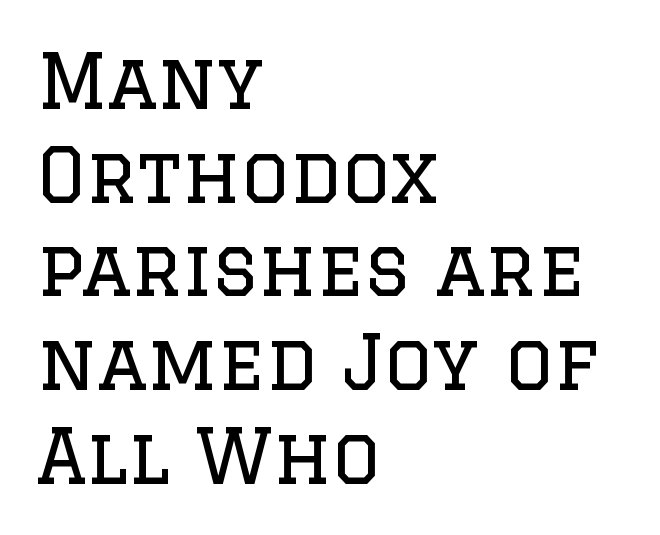
Q: Is the text bold? A: No.
Q: Is the text italic (slanted)? A: No, it is upright.
Q: Is the typeface a serif or a sans-serif typeface? A: Serif.
Q: Is the text underlined? A: No.
Q: How is the paragraph aligned? A: Left-aligned.
Q: Is the spacing between letters normal or unusually wide? A: Normal.
Q: Is the spacing between lines tight, normal or loose? A: Normal.
Q: Width (condensed, normal, or wide)? A: Normal.
Q: Stroke contrast? A: Low.
Q: x-height? A: Large.
Q: Monospaced? A: No.
